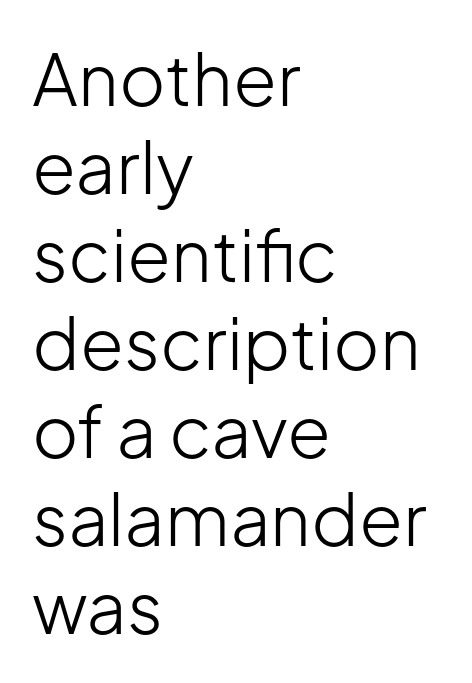
Q: Is the text bold? A: No.
Q: Is the text italic (slanted)? A: No, it is upright.
Q: Is the typeface a serif or a sans-serif typeface? A: Sans-serif.
Q: Is the text underlined? A: No.
Q: How is the paragraph aligned? A: Left-aligned.
Q: Is the spacing between letters normal or unusually wide? A: Normal.
Q: Width (condensed, normal, or wide)? A: Normal.
Q: Stroke contrast? A: Low.
Q: x-height? A: Medium.
Q: Monospaced? A: No.
